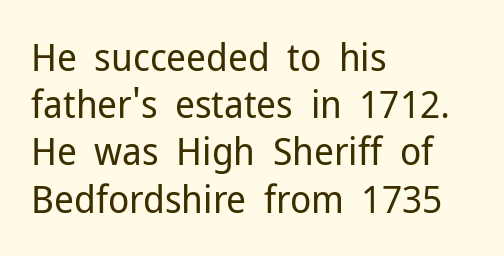
{"serif": "no", "italic": "no", "bold": "no", "weight": "regular", "width": "normal", "stroke_contrast": "low", "x_height": "medium", "monospaced": "no", "underline": "no", "align": "left", "line_spacing_ratio": 1.21, "letter_spacing": "normal", "letter_spacing_em": 0.0, "glyph_px": 39}
